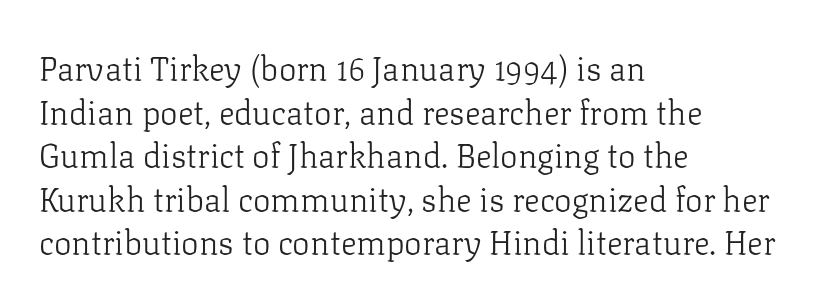
Q: Is the text bold? A: No.
Q: Is the text italic (slanted)? A: No, it is upright.
Q: Is the typeface a serif or a sans-serif typeface? A: Serif.
Q: Is the text underlined? A: No.
Q: How is the paragraph aligned? A: Left-aligned.
Q: Is the spacing between letters normal or unusually wide? A: Normal.
Q: Is the spacing between lines tight, normal or loose? A: Normal.
Q: Width (condensed, normal, or wide)? A: Normal.
Q: Stroke contrast? A: Low.
Q: x-height? A: Medium.
Q: Monospaced? A: No.
